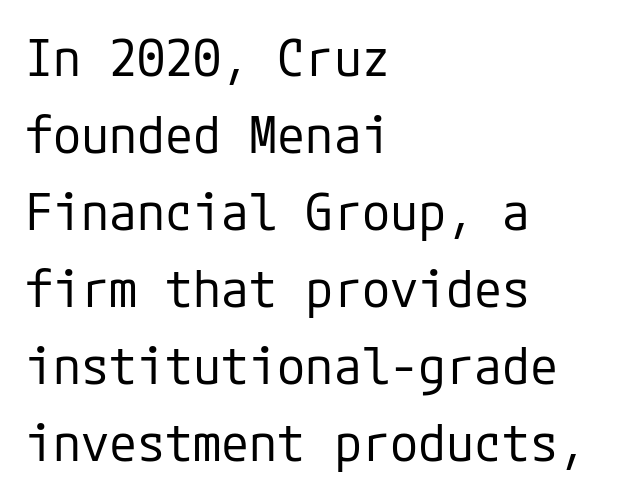
{"serif": "no", "italic": "no", "bold": "no", "weight": "regular", "width": "normal", "stroke_contrast": "low", "x_height": "medium", "underline": "no", "align": "left", "line_spacing": "normal", "line_spacing_ratio": 1.51, "letter_spacing": "normal", "letter_spacing_em": 0.0, "glyph_px": 51}
